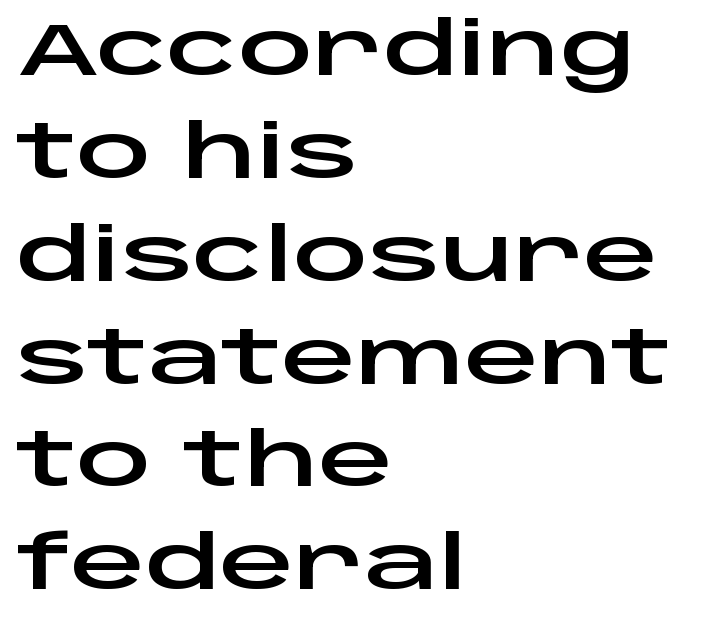
{"serif": "no", "italic": "no", "width": "wide", "stroke_contrast": "low", "x_height": "large", "monospaced": "no", "underline": "no", "align": "left", "line_spacing": "normal", "line_spacing_ratio": 1.39, "letter_spacing": "normal", "letter_spacing_em": 0.0, "glyph_px": 74}
